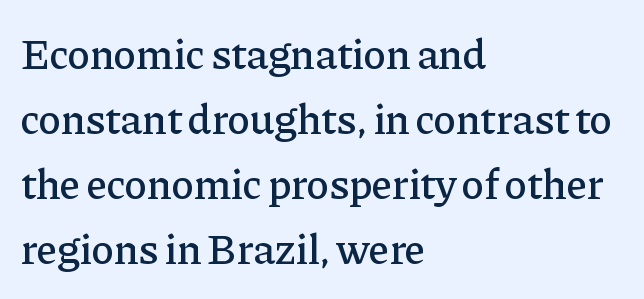
{"serif": "yes", "italic": "no", "width": "normal", "stroke_contrast": "low", "x_height": "medium", "monospaced": "no", "underline": "no", "align": "left", "line_spacing": "normal", "line_spacing_ratio": 1.51, "letter_spacing": "normal", "letter_spacing_em": 0.0, "glyph_px": 43}
